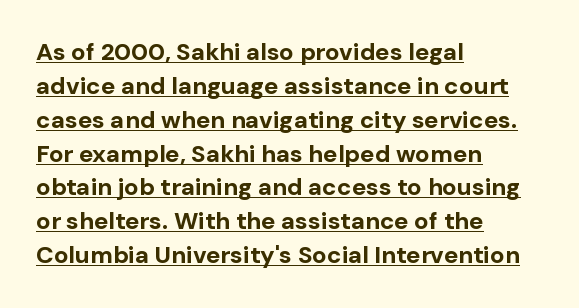
The image shows 24 px bold type, upright; set left-aligned, normal line spacing (1.41x), normal letter spacing, underlined.
